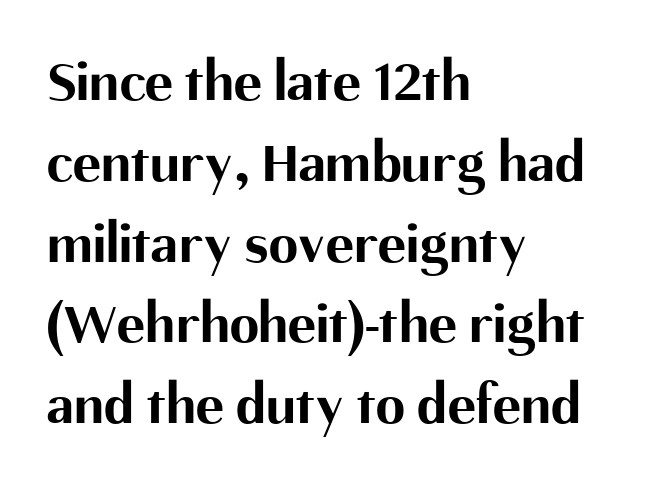
Q: Is the text bold? A: Yes.
Q: Is the text italic (slanted)? A: No, it is upright.
Q: Is the typeface a serif or a sans-serif typeface? A: Sans-serif.
Q: Is the text underlined? A: No.
Q: How is the paragraph aligned? A: Left-aligned.
Q: Is the spacing between letters normal or unusually wide? A: Normal.
Q: Is the spacing between lines tight, normal or loose? A: Normal.
Q: Width (condensed, normal, or wide)? A: Normal.
Q: Stroke contrast? A: Medium.
Q: x-height? A: Medium.
Q: Monospaced? A: No.
